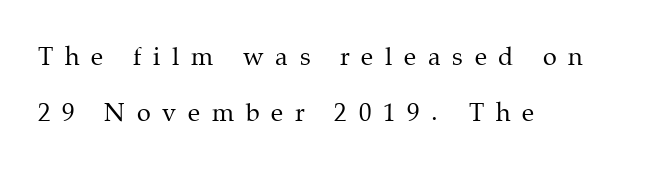
Q: Is the text bold? A: No.
Q: Is the text italic (slanted)? A: No, it is upright.
Q: Is the text underlined? A: No.
Q: How is the paragraph aligned? A: Left-aligned.
Q: Is the spacing between letters normal or unusually wide? A: Unusually wide.
Q: Is the spacing between lines tight, normal or loose? A: Loose.
